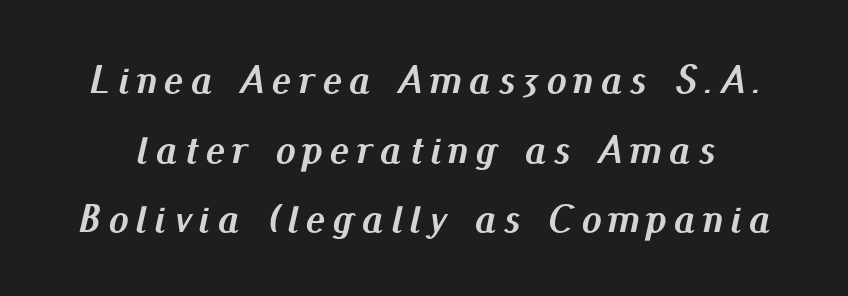
Q: Is the text bold? A: Yes.
Q: Is the text italic (slanted)? A: Yes, it leans right by about 13 degrees.
Q: Is the text underlined? A: No.
Q: Width (condensed, normal, or wide)? A: Normal.
Q: Stroke contrast? A: Medium.
Q: x-height? A: Small.
Q: Monospaced? A: No.
